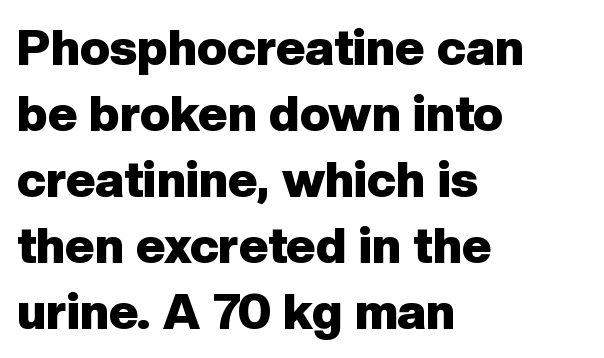
The text was rendered using a sans face with plain stroke endings. The face used here is proportionally spaced, like ordinary book or web type. Heft: maximum for text — a bold. It's the straight-up-and-down kind of type. The glyphs are unaccompanied by any horizontal stroke below them.
